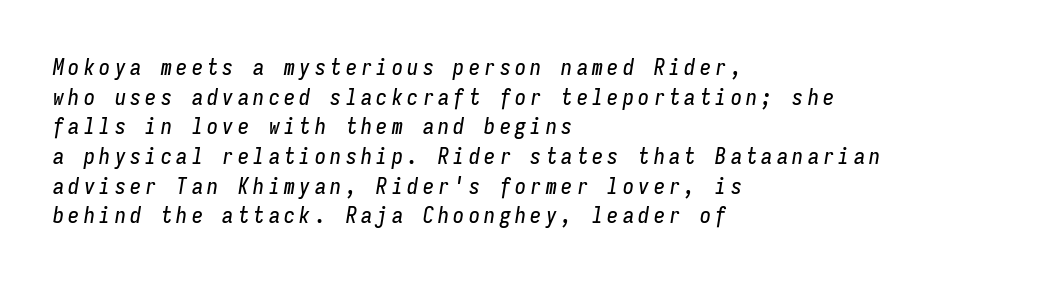
{"italic": "yes", "lean": "right", "slant_degrees": 9, "underline": "no", "align": "left", "line_spacing": "normal", "line_spacing_ratio": 1.35, "letter_spacing": "wide", "letter_spacing_em": 0.2, "glyph_px": 22}
